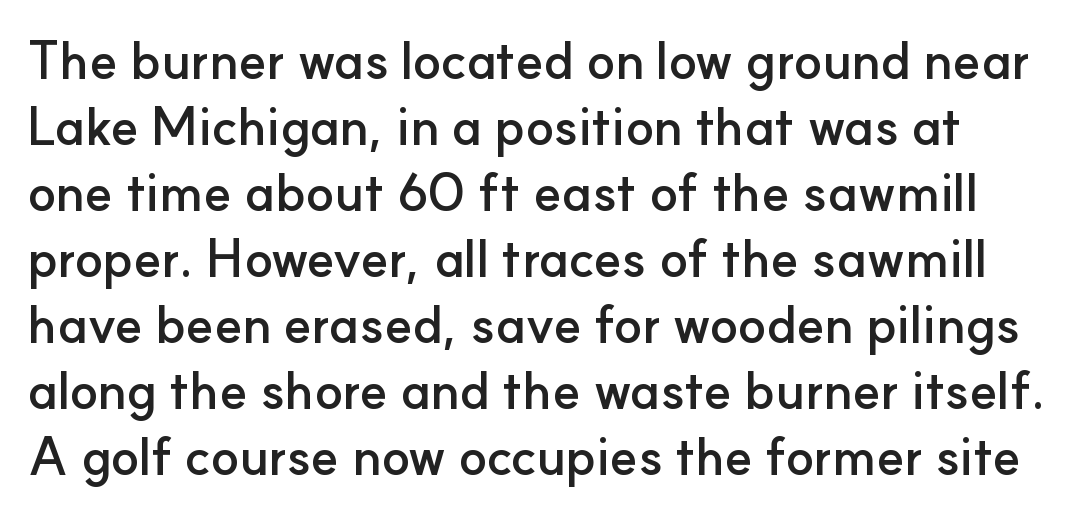
Note: no serifs on the glyphs. Posture: upright roman. Each row of text sits above clean, open space. Does extra space separate the letters? No, they use regular spacing.
